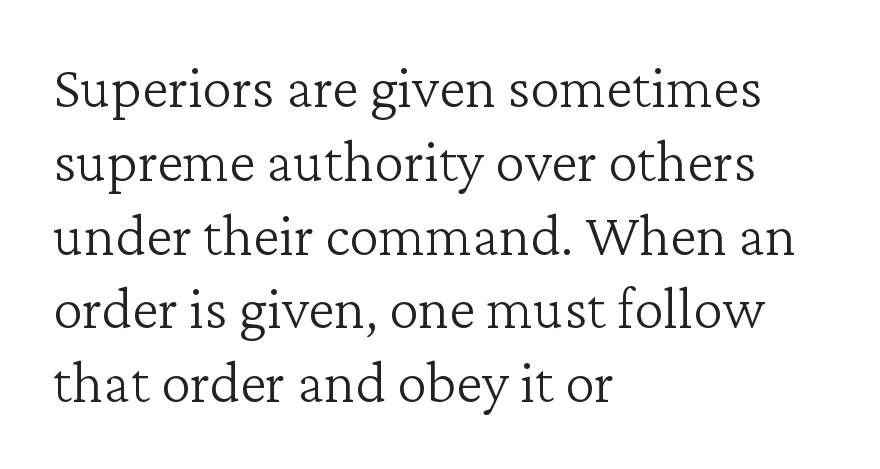
Q: Is the text bold? A: No.
Q: Is the text italic (slanted)? A: No, it is upright.
Q: Is the typeface a serif or a sans-serif typeface? A: Serif.
Q: Is the text underlined? A: No.
Q: How is the paragraph aligned? A: Left-aligned.
Q: Is the spacing between letters normal or unusually wide? A: Normal.
Q: Width (condensed, normal, or wide)? A: Normal.
Q: Stroke contrast? A: Low.
Q: x-height? A: Medium.
Q: Monospaced? A: No.
